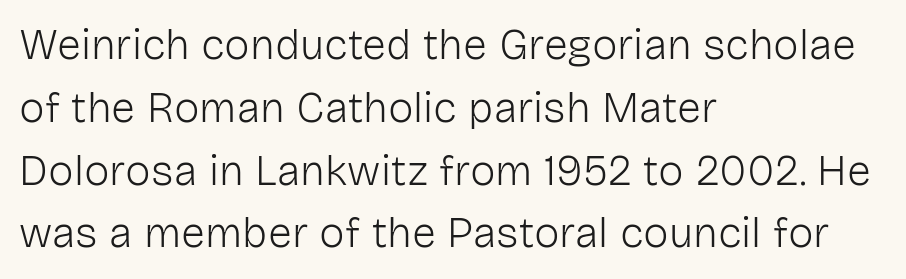
{"serif": "no", "italic": "no", "bold": "no", "weight": "light", "width": "normal", "stroke_contrast": "low", "x_height": "medium", "monospaced": "no", "underline": "no", "align": "left", "line_spacing": "normal", "line_spacing_ratio": 1.46, "letter_spacing": "normal", "letter_spacing_em": 0.0, "glyph_px": 43}
